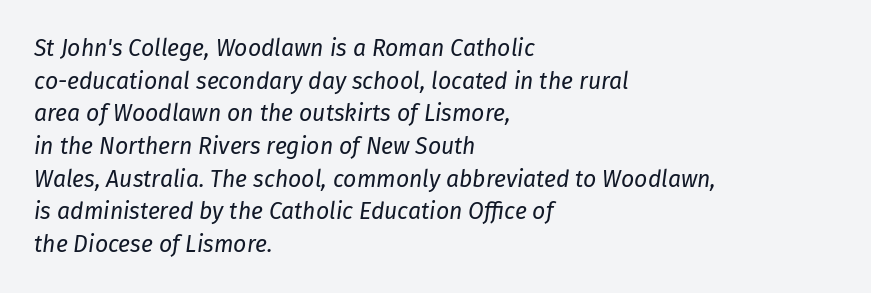
Q: Is the text bold? A: No.
Q: Is the text italic (slanted)? A: Yes, it leans right by about 8 degrees.
Q: Is the text underlined? A: No.
Q: How is the paragraph aligned? A: Left-aligned.
Q: Is the spacing between letters normal or unusually wide? A: Normal.
Q: Is the spacing between lines tight, normal or loose? A: Normal.
